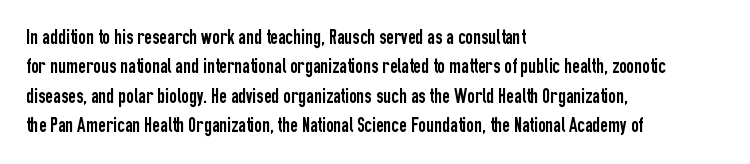
If you drew a ruler down the left edge, every line would touch it. The foot of each line stays bare and open. What's the leading like? Ordinary, nothing unusual. The axis of the letterforms is exactly vertical. Observe the ordinary spacing: letters are neighbours, not strangers.
